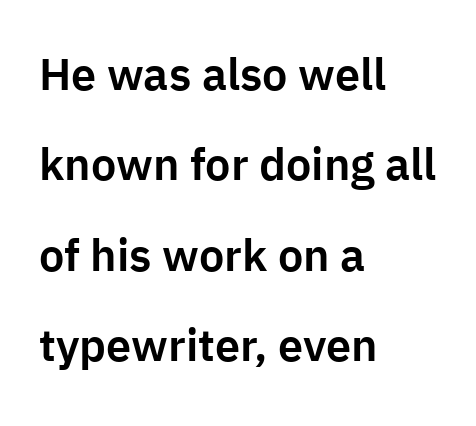
{"serif": "no", "italic": "no", "width": "normal", "stroke_contrast": "low", "x_height": "medium", "monospaced": "no", "underline": "no", "align": "left", "line_spacing": "loose", "line_spacing_ratio": 2.01, "letter_spacing": "normal", "letter_spacing_em": 0.0, "glyph_px": 45}
